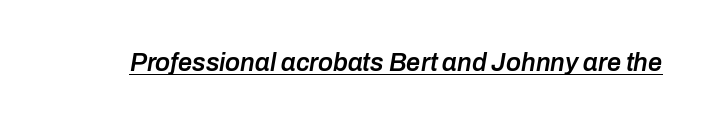
Q: Is the text bold? A: Semi-bold.
Q: Is the text italic (slanted)? A: Yes, it leans right by about 10 degrees.
Q: Is the text underlined? A: Yes.
Q: Is the spacing between letters normal or unusually wide? A: Normal.
